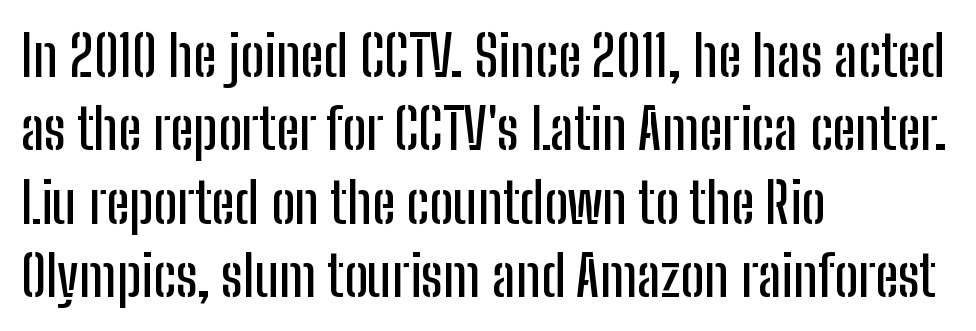
Q: Is the text italic (slanted)? A: No, it is upright.
Q: Is the typeface a serif or a sans-serif typeface? A: Sans-serif.
Q: Is the text underlined? A: No.
Q: How is the paragraph aligned? A: Left-aligned.
Q: Is the spacing between letters normal or unusually wide? A: Normal.
Q: Is the spacing between lines tight, normal or loose? A: Normal.
Q: Width (condensed, normal, or wide)? A: Condensed.
Q: Stroke contrast? A: Low.
Q: x-height? A: Medium.
Q: Monospaced? A: No.
